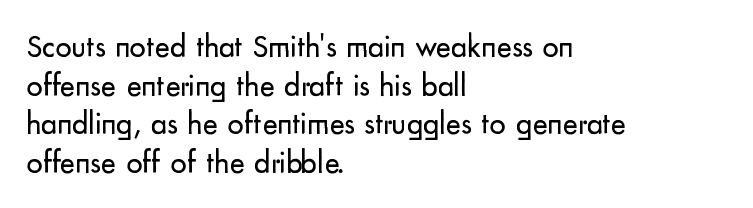
This sample uses an upright cut, with every glyph sitting square on the baseline. The lines in this sample share a left origin and differ only in where they stop. Vertical stems look standard width or narrower in stroke. These lines keep a tight, regular rhythm from letter to letter.
